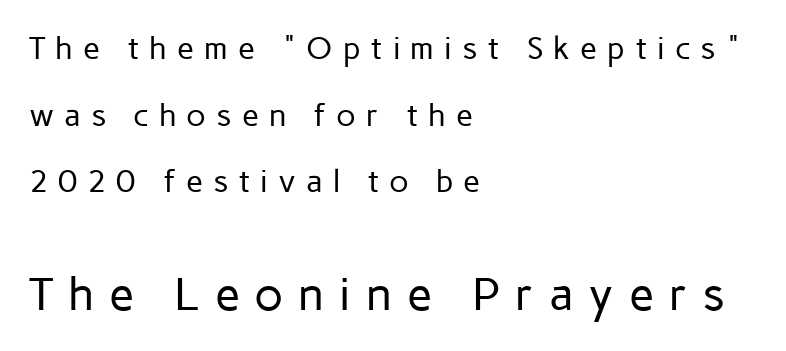
Q: Is the text bold? A: No.
Q: Is the text italic (slanted)? A: No, it is upright.
Q: Is the typeface a serif or a sans-serif typeface? A: Sans-serif.
Q: Is the text underlined? A: No.
Q: How is the paragraph aligned? A: Left-aligned.
Q: Is the spacing between letters normal or unusually wide? A: Unusually wide.
Q: Is the spacing between lines tight, normal or loose? A: Loose.
Q: Which block of text is set in a larger size, the first (top) or the second (bottom)? A: The second (bottom) one.
Q: Width (condensed, normal, or wide)? A: Normal.
Q: Stroke contrast? A: Low.
Q: x-height? A: Medium.
Q: Monospaced? A: No.
